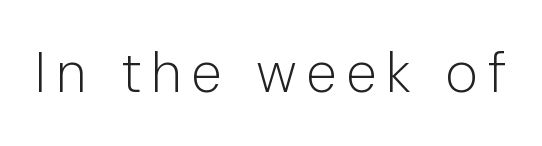
Q: Is the text bold? A: No.
Q: Is the text italic (slanted)? A: No, it is upright.
Q: Is the typeface a serif or a sans-serif typeface? A: Sans-serif.
Q: Is the text underlined? A: No.
Q: Width (condensed, normal, or wide)? A: Normal.
Q: Stroke contrast? A: Low.
Q: x-height? A: Medium.
Q: Monospaced? A: No.
